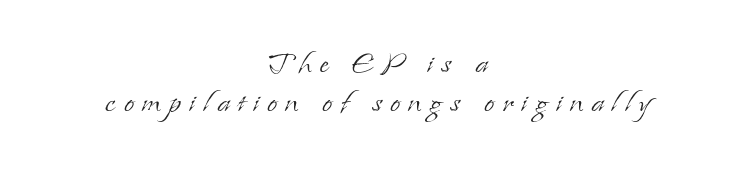
Note: serifs present on the glyphs. Do the characters align in a grid? No, the font is proportional. Check under the words: just untouched page. The type is letterspaced generously, with wide tracking. No heavy texture on the line: the type isn't bold. The passage shown stacks its lines with hardly any gap.
